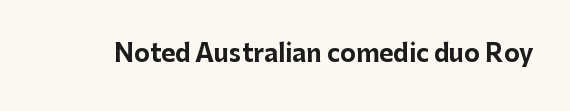
Q: Is the text bold? A: Yes.
Q: Is the text italic (slanted)? A: No, it is upright.
Q: Is the text underlined? A: No.
Q: Is the spacing between letters normal or unusually wide? A: Normal.
